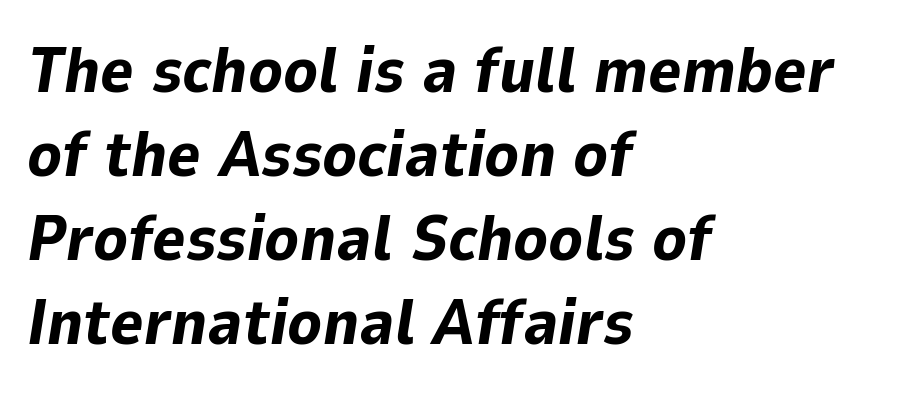
The rendering uses a moderate line-height, typical for paragraphs. Designer's note — italics engaged. Letter spacing: default. Nobody drew a line under any word here. The paragraph shown leans on its left margin. Does the weight exceed regular? Yes, all the way to bold.
